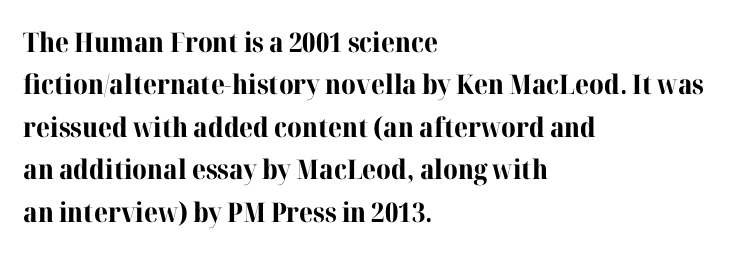
Q: Is the text bold? A: Yes.
Q: Is the text italic (slanted)? A: No, it is upright.
Q: Is the text underlined? A: No.
Q: How is the paragraph aligned? A: Left-aligned.
Q: Is the spacing between letters normal or unusually wide? A: Normal.
Q: Is the spacing between lines tight, normal or loose? A: Normal.
